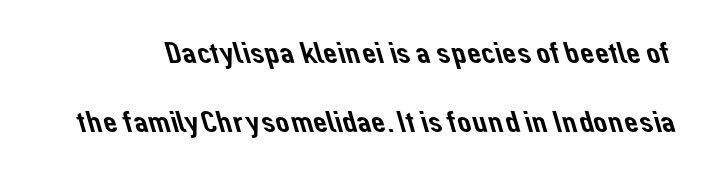
{"serif": "no", "width": "normal", "stroke_contrast": "low", "x_height": "medium", "monospaced": "no", "underline": "no", "line_spacing": "loose", "line_spacing_ratio": 2.22, "letter_spacing": "normal", "letter_spacing_em": 0.0, "glyph_px": 31}
